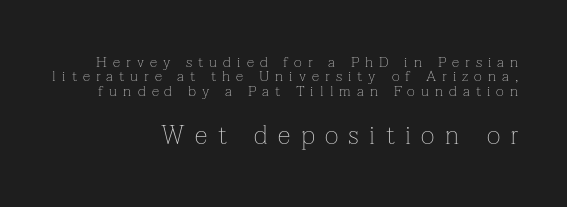
Nothing heavy about these letters — not bold at all. Honestly, the rows look squashed on top of each other. Spacing between characters has been opened up far beyond the box default. Look at the glyph heights: the lower group is clearly the bigger setting.
